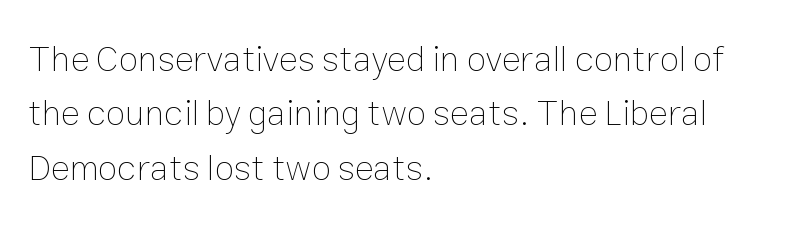
Q: Is the text bold? A: No.
Q: Is the text italic (slanted)? A: No, it is upright.
Q: Is the text underlined? A: No.
Q: How is the paragraph aligned? A: Left-aligned.
Q: Is the spacing between letters normal or unusually wide? A: Normal.
Q: Is the spacing between lines tight, normal or loose? A: Normal.
Q: Width (condensed, normal, or wide)? A: Normal.
Q: Stroke contrast? A: Low.
Q: x-height? A: Medium.
Q: Monospaced? A: No.
